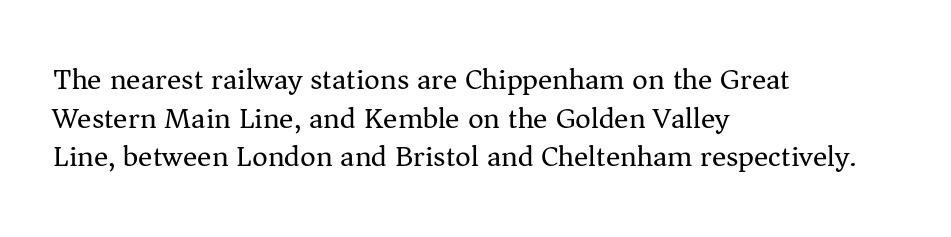
{"serif": "yes", "italic": "no", "bold": "no", "weight": "regular", "width": "normal", "stroke_contrast": "medium", "x_height": "medium", "monospaced": "no", "underline": "no", "align": "left", "line_spacing": "normal", "line_spacing_ratio": 1.29, "letter_spacing": "normal", "letter_spacing_em": 0.0, "glyph_px": 30}
